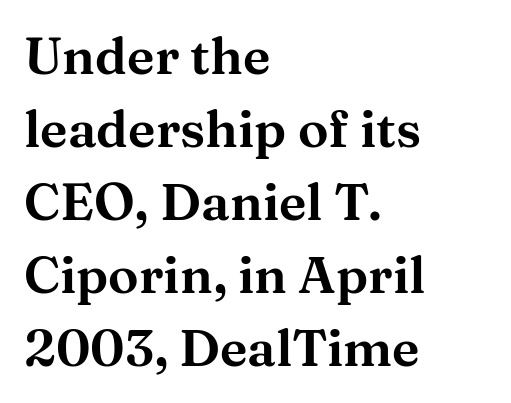
{"serif": "yes", "italic": "no", "width": "wide", "stroke_contrast": "medium", "x_height": "medium", "monospaced": "no", "underline": "no", "align": "left", "line_spacing": "normal", "line_spacing_ratio": 1.43, "letter_spacing": "normal", "letter_spacing_em": 0.0, "glyph_px": 51}
